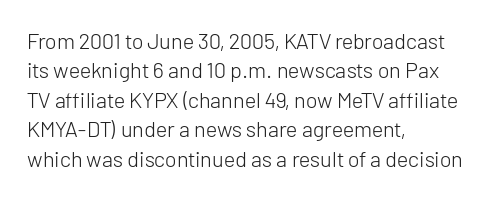
Q: Is the text bold? A: No.
Q: Is the text italic (slanted)? A: No, it is upright.
Q: Is the text underlined? A: No.
Q: How is the paragraph aligned? A: Left-aligned.
Q: Is the spacing between letters normal or unusually wide? A: Normal.
Q: Is the spacing between lines tight, normal or loose? A: Normal.
